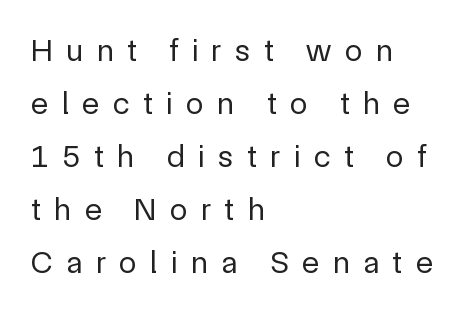
Q: Is the text bold? A: No.
Q: Is the text italic (slanted)? A: No, it is upright.
Q: Is the typeface a serif or a sans-serif typeface? A: Sans-serif.
Q: Is the text underlined? A: No.
Q: How is the paragraph aligned? A: Left-aligned.
Q: Is the spacing between letters normal or unusually wide? A: Unusually wide.
Q: Is the spacing between lines tight, normal or loose? A: Normal.
Q: Width (condensed, normal, or wide)? A: Normal.
Q: x-height? A: Medium.
Q: Monospaced? A: No.
